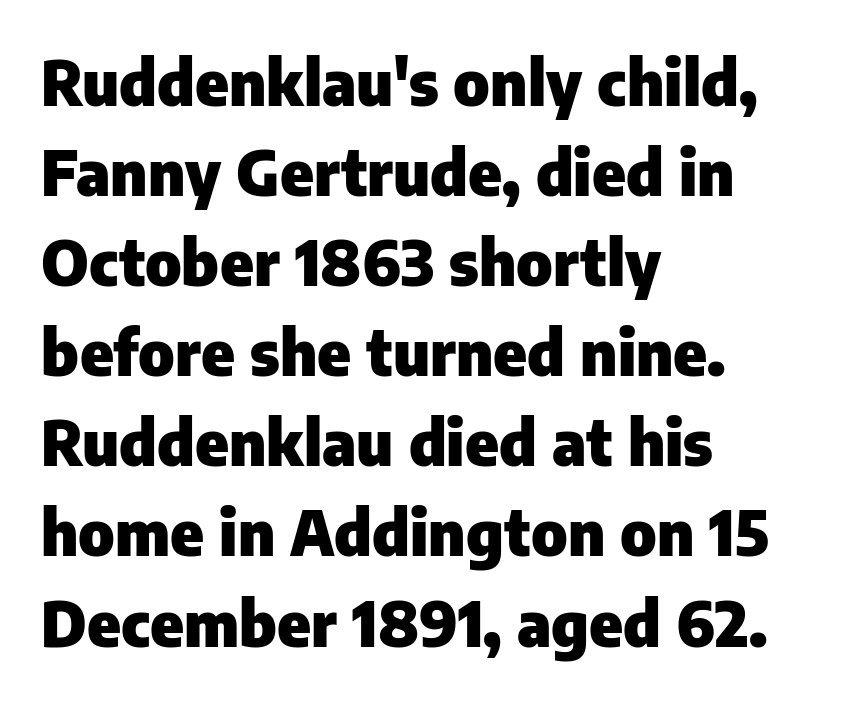
The image shows 63 px heavy sans-serif type, upright; set left-aligned, normal line spacing (1.43x), normal letter spacing, not underlined; low stroke contrast and a medium x-height.
